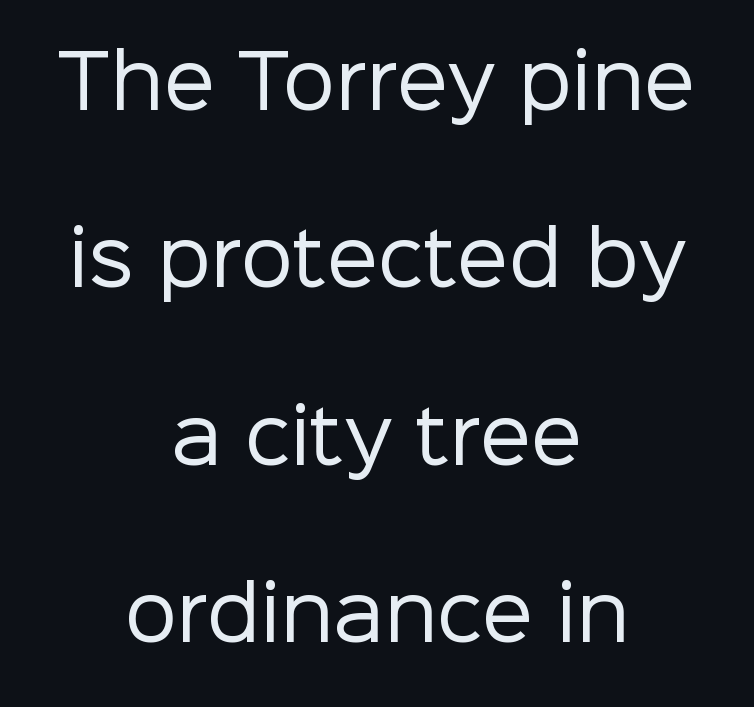
There is no visible air inserted between adjacent glyphs. The weight tops out at a normal text grade. The face used here is proportionally spaced, like ordinary book or web type. A sans-serif font was chosen for this passage. Clear beneath every line of the passage. Posture: straight, roman, zero tilt.
